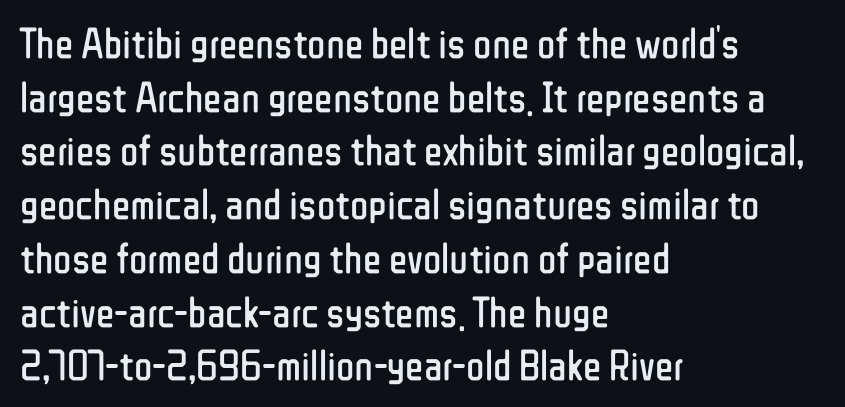
The image shows 43 px regular-weight, condensed sans-serif type, upright; set left-aligned, normal line spacing (1.25x), normal letter spacing, not underlined; low stroke contrast and a medium x-height.
